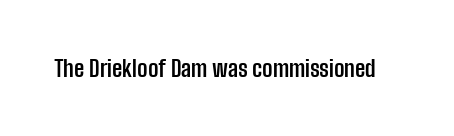
Q: Is the text bold? A: Yes.
Q: Is the text italic (slanted)? A: No, it is upright.
Q: Is the text underlined? A: No.
Q: Is the spacing between letters normal or unusually wide? A: Normal.
